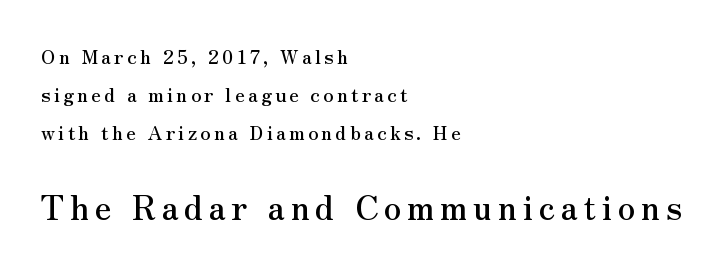
The image shows 33 px serif type, upright; set left-aligned, loose line spacing (1.99x), not underlined; the second (bottom) block is 1.74x larger; medium stroke contrast and a small x-height.
